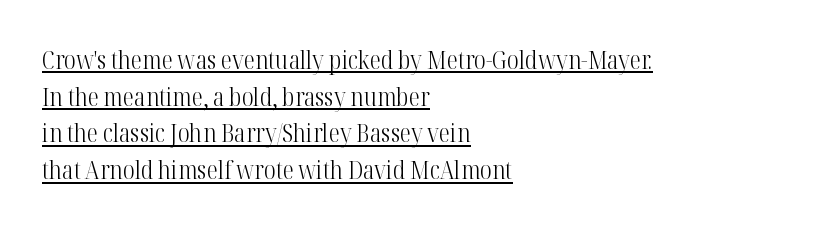
Q: Is the text bold? A: No.
Q: Is the text italic (slanted)? A: No, it is upright.
Q: Is the text underlined? A: Yes.
Q: How is the paragraph aligned? A: Left-aligned.
Q: Is the spacing between letters normal or unusually wide? A: Normal.
Q: Is the spacing between lines tight, normal or loose? A: Normal.
